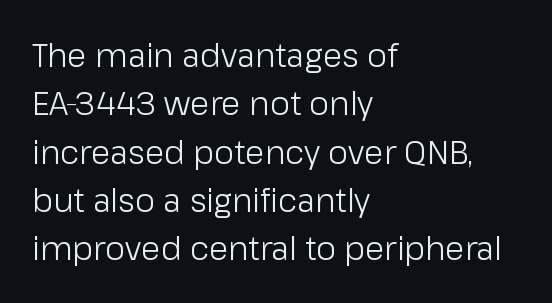
Caption: standard tracking, unaltered. When letters stand straight like this, we call the style roman or upright. The lines sit at an ordinary, default distance from one another. The glyphs in this specimen are sans serif. Check the space under the baseline: it is left empty.
